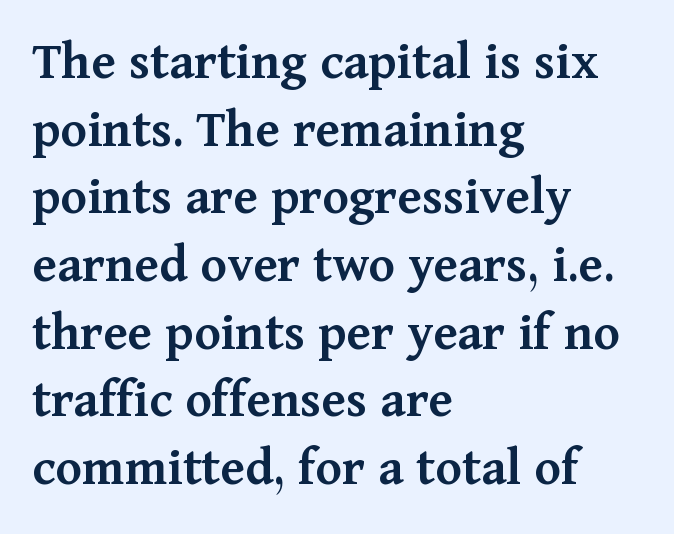
Q: Is the text bold? A: Semi-bold.
Q: Is the text italic (slanted)? A: No, it is upright.
Q: Is the typeface a serif or a sans-serif typeface? A: Serif.
Q: Is the text underlined? A: No.
Q: How is the paragraph aligned? A: Left-aligned.
Q: Is the spacing between letters normal or unusually wide? A: Normal.
Q: Width (condensed, normal, or wide)? A: Normal.
Q: Stroke contrast? A: Medium.
Q: x-height? A: Medium.
Q: Monospaced? A: No.
